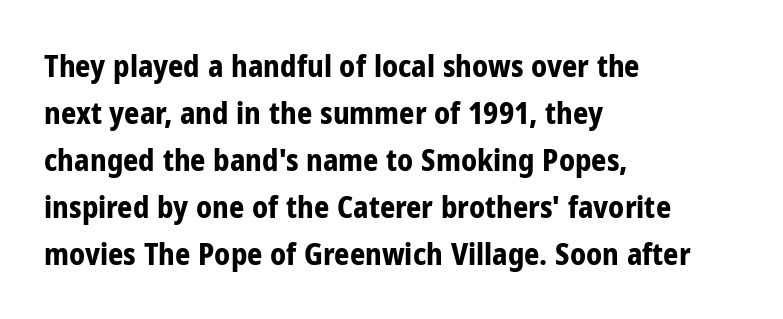
Q: Is the text bold? A: Yes.
Q: Is the text italic (slanted)? A: No, it is upright.
Q: Is the typeface a serif or a sans-serif typeface? A: Sans-serif.
Q: Is the text underlined? A: No.
Q: How is the paragraph aligned? A: Left-aligned.
Q: Is the spacing between letters normal or unusually wide? A: Normal.
Q: Is the spacing between lines tight, normal or loose? A: Normal.
Q: Width (condensed, normal, or wide)? A: Condensed.
Q: Stroke contrast? A: Low.
Q: x-height? A: Medium.
Q: Monospaced? A: No.
